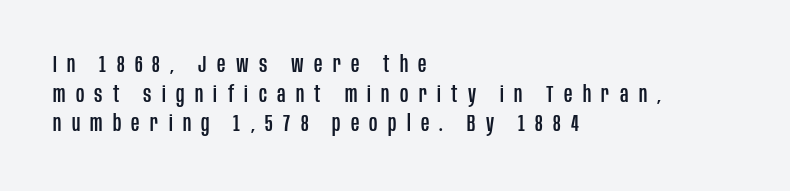
The horizontal fit of the characters is loose and conspicuously gappy. Layout note: lines flush left. Descenders hang freely into open space. A typesetter would call this leading conventional body-copy spacing. Do the letters lean? They stand straight.
